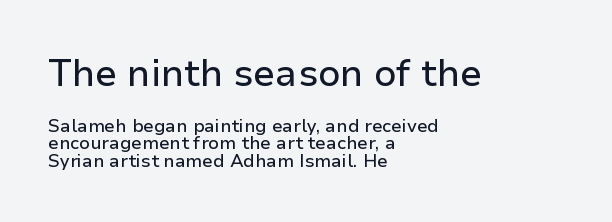
{"serif": "no", "italic": "no", "width": "normal", "stroke_contrast": "low", "x_height": "medium", "monospaced": "no", "underline": "no", "align": "left", "line_spacing": "tight", "line_spacing_ratio": 0.96, "letter_spacing": "normal", "letter_spacing_em": 0.0, "larger_block": "first", "size_ratio": 2.06, "glyph_px": 37}
